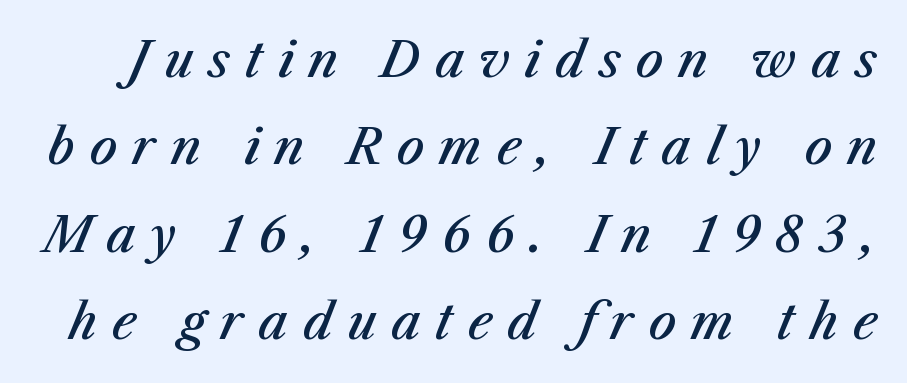
{"italic": "yes", "lean": "right", "slant_degrees": 23, "bold": "semi", "weight": "semibold", "width": "normal", "stroke_contrast": "medium", "x_height": "medium", "monospaced": "no", "underline": "no", "line_spacing_ratio": 1.82, "letter_spacing": "wide", "letter_spacing_em": 0.31, "glyph_px": 48}
